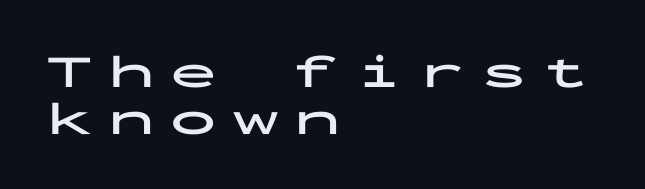
The image shows 47 px bold, wide sans-serif type, upright, monospaced; set left-aligned, tight line spacing (0.99x), unusually wide letter spacing (+0.32 em), not underlined; low stroke contrast and a medium x-height.
